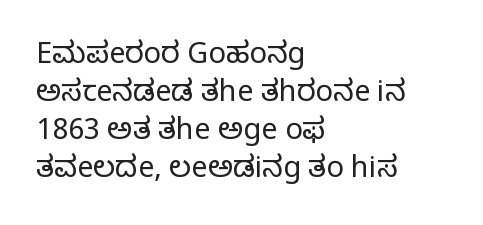
{"serif": "yes", "italic": "no", "bold": "no", "weight": "regular", "width": "normal", "stroke_contrast": "low", "x_height": "large", "monospaced": "no", "underline": "no", "align": "left", "line_spacing": "normal", "line_spacing_ratio": 1.31, "letter_spacing": "normal", "letter_spacing_em": 0.0, "glyph_px": 29}
